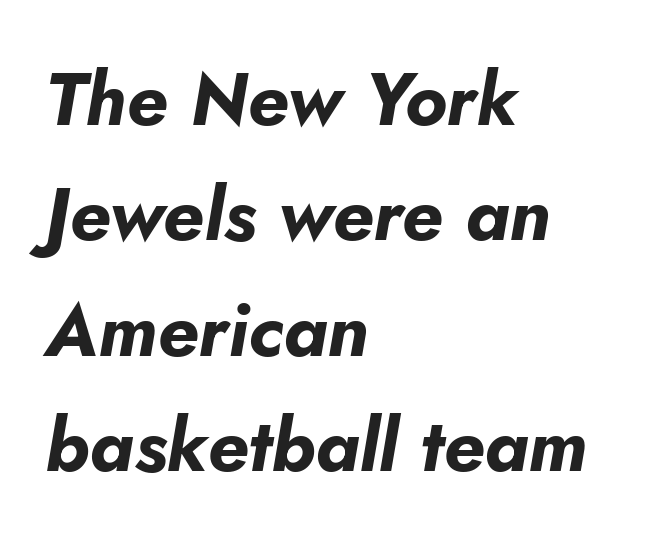
Q: Is the text bold? A: Yes.
Q: Is the text italic (slanted)? A: Yes, it leans right by about 5 degrees.
Q: Is the text underlined? A: No.
Q: How is the paragraph aligned? A: Left-aligned.
Q: Is the spacing between letters normal or unusually wide? A: Normal.
Q: Is the spacing between lines tight, normal or loose? A: Normal.
Q: Width (condensed, normal, or wide)? A: Normal.
Q: Stroke contrast? A: Low.
Q: x-height? A: Small.
Q: Monospaced? A: No.
